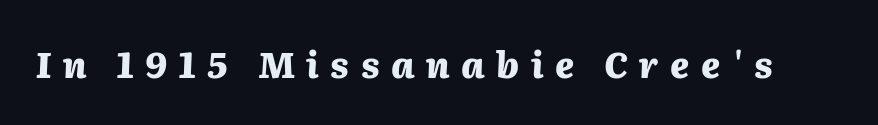
Quick note: italic. Nobody drew a line under any word here. Honestly, the letter spacing is so wide it's the main thing you notice. Looks like regular typesetting: each glyph gets only the width it needs.
